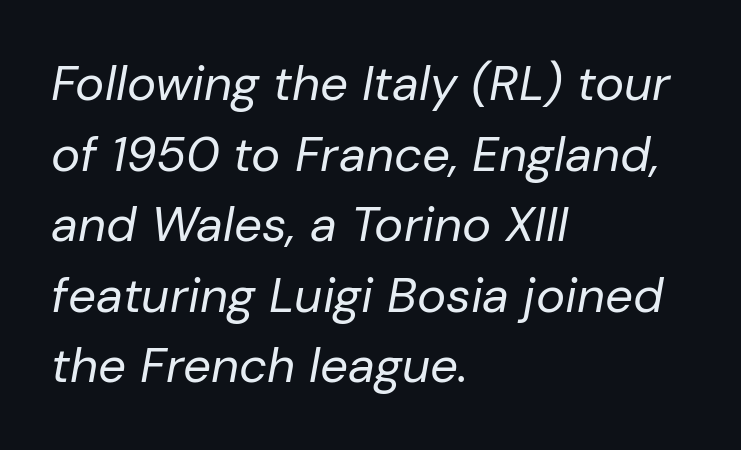
Q: Is the text bold? A: No.
Q: Is the text italic (slanted)? A: Yes, it leans right by about 10 degrees.
Q: Is the text underlined? A: No.
Q: How is the paragraph aligned? A: Left-aligned.
Q: Is the spacing between letters normal or unusually wide? A: Normal.
Q: Is the spacing between lines tight, normal or loose? A: Normal.
Q: Width (condensed, normal, or wide)? A: Normal.
Q: Stroke contrast? A: Low.
Q: x-height? A: Medium.
Q: Monospaced? A: No.
